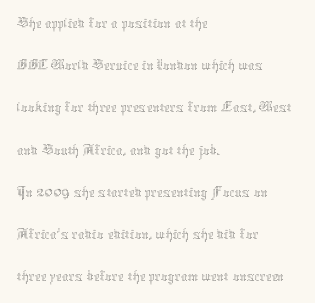
Q: Is the text bold? A: No.
Q: Is the text italic (slanted)? A: No, it is upright.
Q: Is the text underlined? A: No.
Q: How is the paragraph aligned? A: Left-aligned.
Q: Is the spacing between letters normal or unusually wide? A: Normal.
Q: Is the spacing between lines tight, normal or loose? A: Normal.
Q: Width (condensed, normal, or wide)? A: Normal.
Q: Stroke contrast? A: Medium.
Q: x-height? A: Medium.
Q: Monospaced? A: No.
